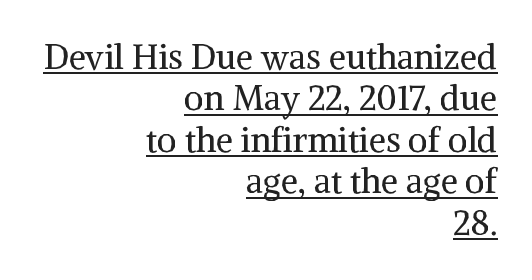
Do the characters align in a grid? No, the font is proportional. Vertical stems look standard width or narrower in stroke. In designer terms, the underline attribute is active on this setting. The face used here is seriffed, in the tradition of book romans. The line texture is even and compact thanks to regular tracking.
